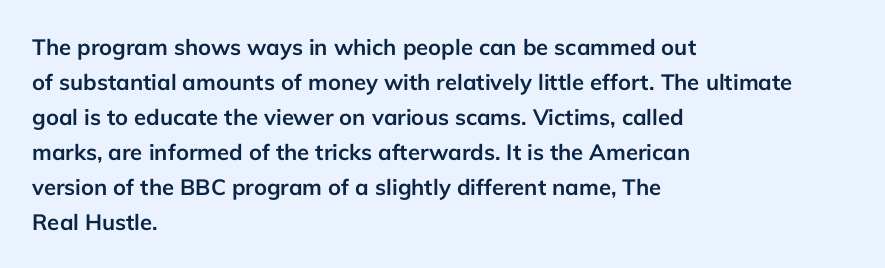
Q: Is the text bold? A: Yes.
Q: Is the text italic (slanted)? A: No, it is upright.
Q: Is the text underlined? A: No.
Q: How is the paragraph aligned? A: Left-aligned.
Q: Is the spacing between letters normal or unusually wide? A: Normal.
Q: Is the spacing between lines tight, normal or loose? A: Normal.
